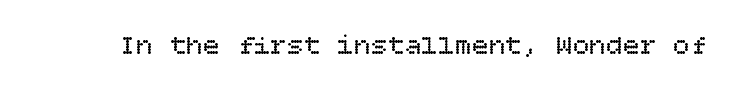
{"italic": "no", "bold": "no", "weight": "regular", "width": "normal", "stroke_contrast": "low", "x_height": "large", "underline": "no", "letter_spacing": "normal", "letter_spacing_em": 0.0, "glyph_px": 28}
